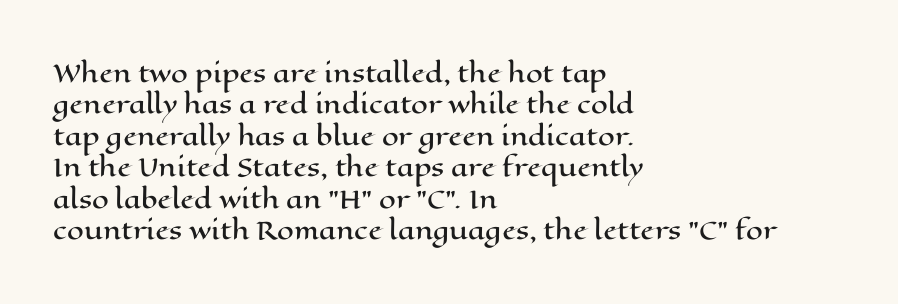
Q: Is the text italic (slanted)? A: No, it is upright.
Q: Is the text underlined? A: No.
Q: How is the paragraph aligned? A: Left-aligned.
Q: Is the spacing between letters normal or unusually wide? A: Normal.
Q: Is the spacing between lines tight, normal or loose? A: Normal.
